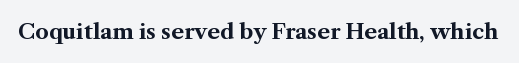
The image shows 21 px bold type, upright; set normal letter spacing, not underlined.
